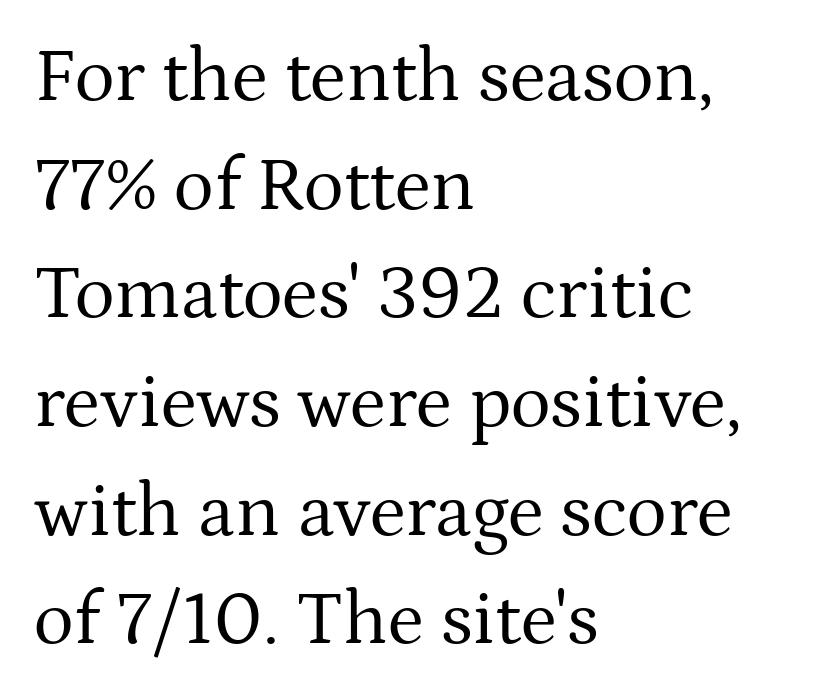
Ink coverage per letter is moderate at most. Successive baselines arrive at the customary interval. Regarding serifs, this sample has them. These lines are rendered in a variable-pitch font.
